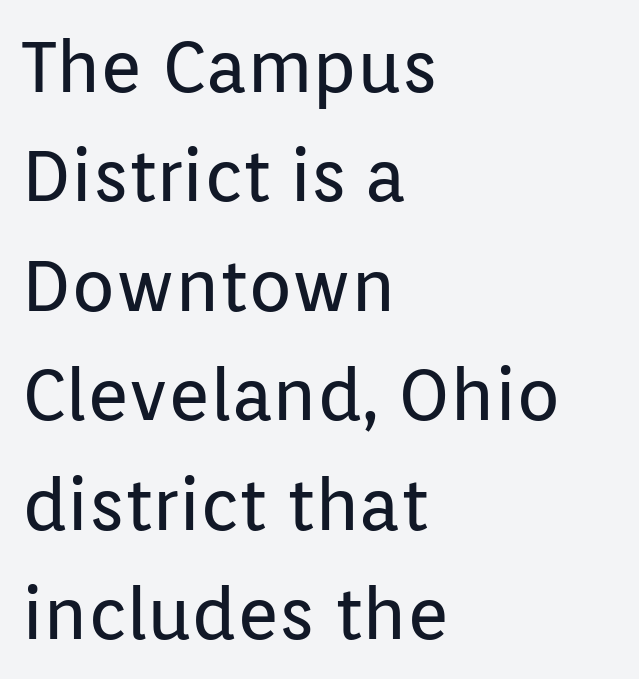
Q: Is the text bold? A: No.
Q: Is the text italic (slanted)? A: No, it is upright.
Q: Is the typeface a serif or a sans-serif typeface? A: Sans-serif.
Q: Is the text underlined? A: No.
Q: How is the paragraph aligned? A: Left-aligned.
Q: Is the spacing between letters normal or unusually wide? A: Normal.
Q: Is the spacing between lines tight, normal or loose? A: Normal.
Q: Width (condensed, normal, or wide)? A: Normal.
Q: Stroke contrast? A: Low.
Q: x-height? A: Medium.
Q: Monospaced? A: No.
